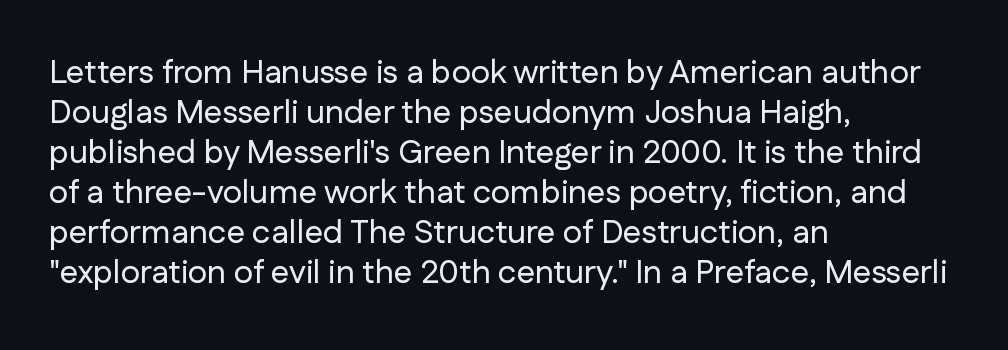
{"serif": "no", "italic": "no", "width": "normal", "stroke_contrast": "low", "x_height": "medium", "monospaced": "no", "underline": "no", "align": "left", "line_spacing_ratio": 1.21, "letter_spacing": "normal", "letter_spacing_em": 0.0, "glyph_px": 33}
